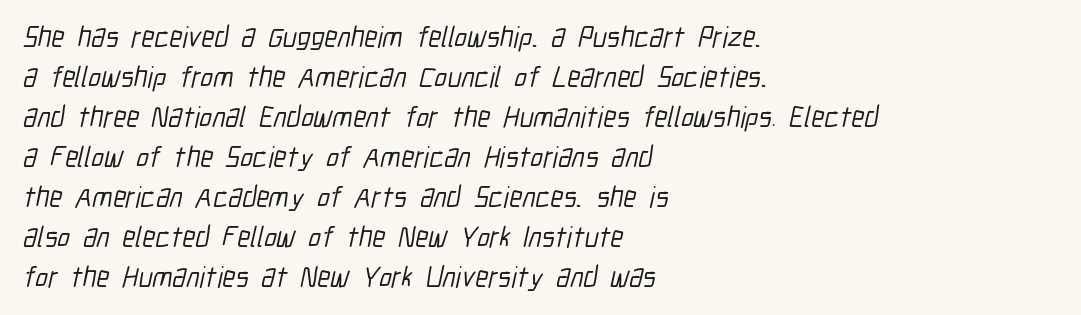
{"serif": "no", "width": "condensed", "stroke_contrast": "low", "x_height": "medium", "monospaced": "no", "underline": "no", "align": "left", "line_spacing": "normal", "line_spacing_ratio": 1.38, "letter_spacing": "normal", "letter_spacing_em": 0.0, "glyph_px": 29}
